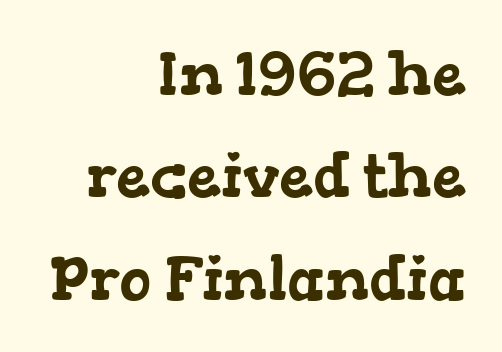
These lines are set flush right with a ragged left edge. Varying glyph widths throughout — classic text-font behaviour. Normally led — the rows are evenly, conventionally spaced. Tracking here is standard; glyphs follow each other at the usual distance. The words here are not underlined. These lines are composed in type with serifs.
